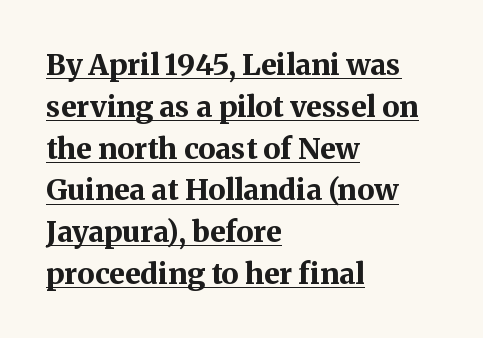
{"serif": "yes", "italic": "no", "bold": "yes", "weight": "bold", "width": "normal", "stroke_contrast": "medium", "x_height": "medium", "monospaced": "no", "underline": "yes", "align": "left", "line_spacing": "normal", "line_spacing_ratio": 1.44, "letter_spacing": "normal", "letter_spacing_em": 0.0, "glyph_px": 29}
